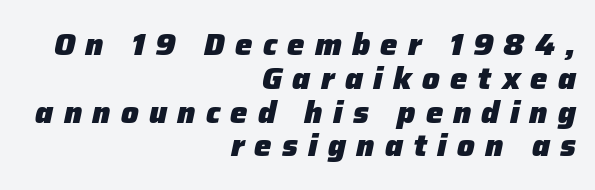
{"italic": "yes", "lean": "right", "slant_degrees": 12, "bold": "yes", "weight": "heavy", "width": "normal", "stroke_contrast": "low", "x_height": "medium", "monospaced": "no", "underline": "no", "align": "right", "line_spacing": "tight", "line_spacing_ratio": 1.09, "letter_spacing": "wide", "letter_spacing_em": 0.33, "glyph_px": 31}
